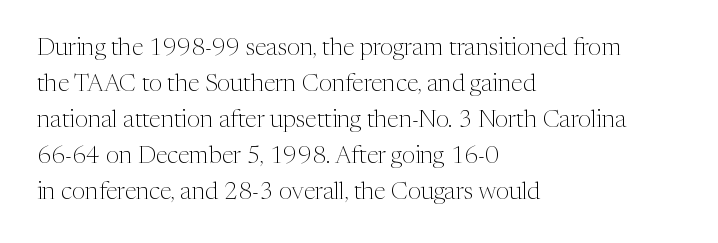
{"italic": "no", "bold": "no", "underline": "no", "align": "left", "line_spacing": "normal", "line_spacing_ratio": 1.5, "letter_spacing": "normal", "letter_spacing_em": 0.0, "glyph_px": 24}
